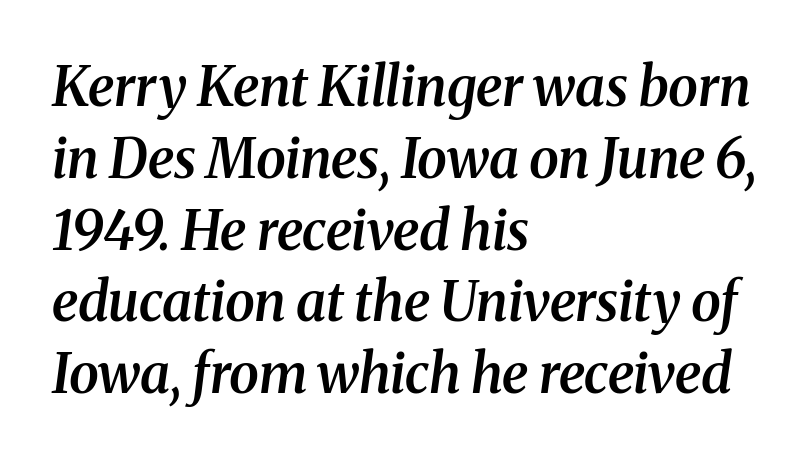
If you drew a ruler down the left edge, every line would touch it. Varying glyph widths throughout — classic text-font behaviour. The typesetting leans somewhat heavy: a semibold. The letters are slanted; this is an italic face.
